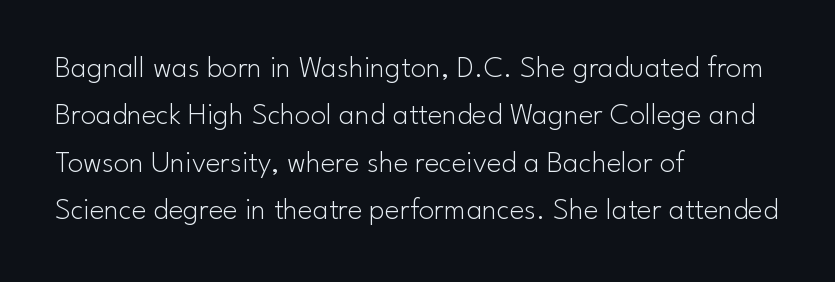
The image shows 31 px light sans-serif type, upright; set left-aligned, normal line spacing (1.53x), normal letter spacing, not underlined; low stroke contrast and a small x-height.
